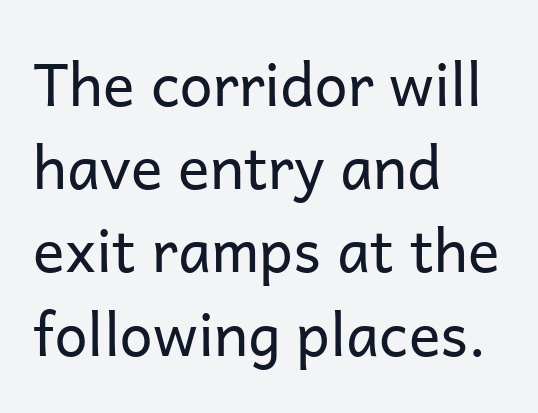
The image shows 59 px regular-weight sans-serif type, upright; set left-aligned, normal line spacing (1.41x), normal letter spacing, not underlined; low stroke contrast and a medium x-height.
